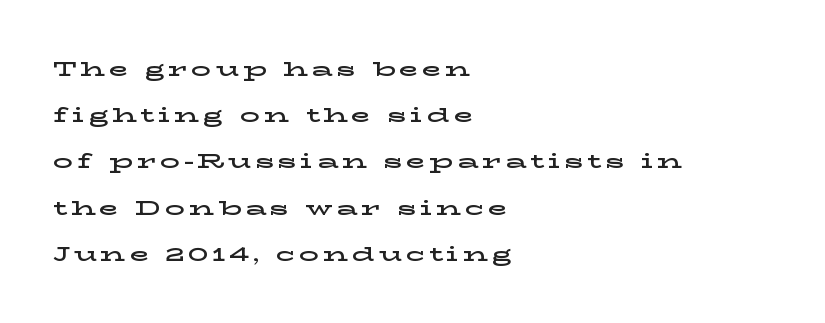
The image shows 20 px text type, upright; set left-aligned, loose line spacing (2.31x), not underlined.
